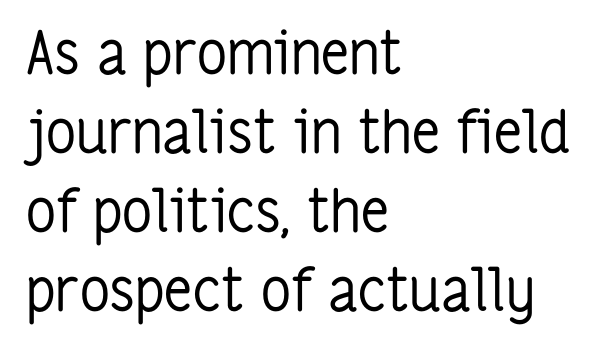
The image shows 59 px regular-weight, condensed sans-serif type, upright; set left-aligned, normal line spacing (1.34x), normal letter spacing, not underlined; low stroke contrast and a medium x-height.
